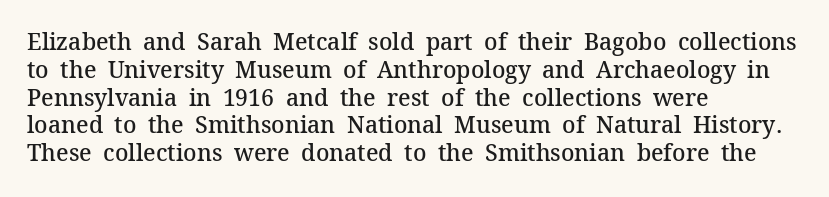
The image shows 23 px text type, upright; set left-aligned, line spacing 1.21x, normal letter spacing, not underlined.
